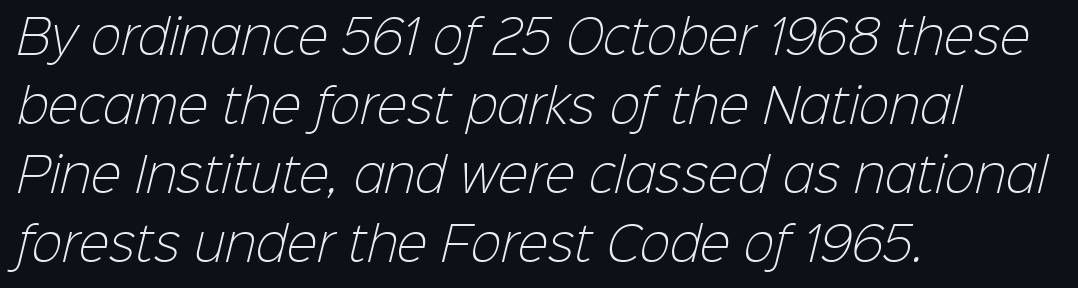
{"serif": "no", "bold": "no", "weight": "light", "width": "normal", "stroke_contrast": "low", "x_height": "medium", "monospaced": "no", "underline": "no", "align": "left", "line_spacing": "normal", "line_spacing_ratio": 1.5, "letter_spacing": "normal", "letter_spacing_em": 0.0, "glyph_px": 46}
